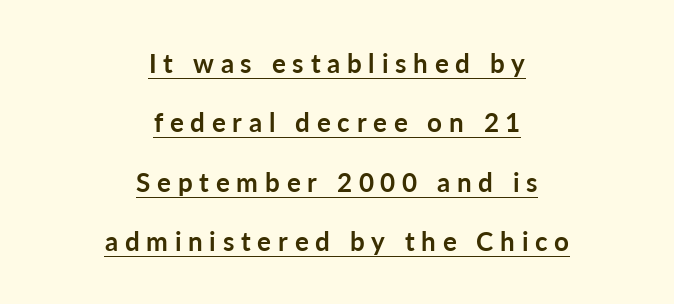
{"italic": "no", "bold": "yes", "underline": "yes", "align": "center", "line_spacing": "loose", "line_spacing_ratio": 2.28, "letter_spacing": "wide", "letter_spacing_em": 0.26, "glyph_px": 26}
